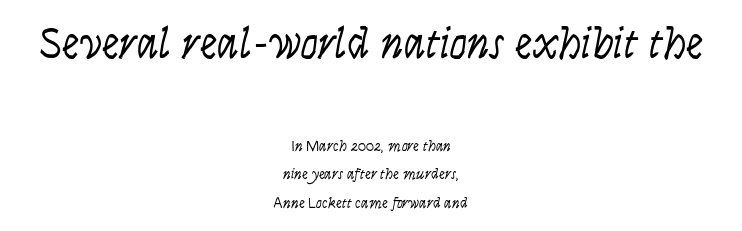
Q: Is the text bold? A: No.
Q: Is the text italic (slanted)? A: Yes, it leans right by about 9 degrees.
Q: Is the text underlined? A: No.
Q: How is the paragraph aligned? A: Centered.
Q: Is the spacing between letters normal or unusually wide? A: Normal.
Q: Is the spacing between lines tight, normal or loose? A: Loose.
Q: Which block of text is set in a larger size, the first (top) or the second (bottom)? A: The first (top) one.
Q: Width (condensed, normal, or wide)? A: Condensed.
Q: Stroke contrast? A: Low.
Q: x-height? A: Large.
Q: Monospaced? A: No.
